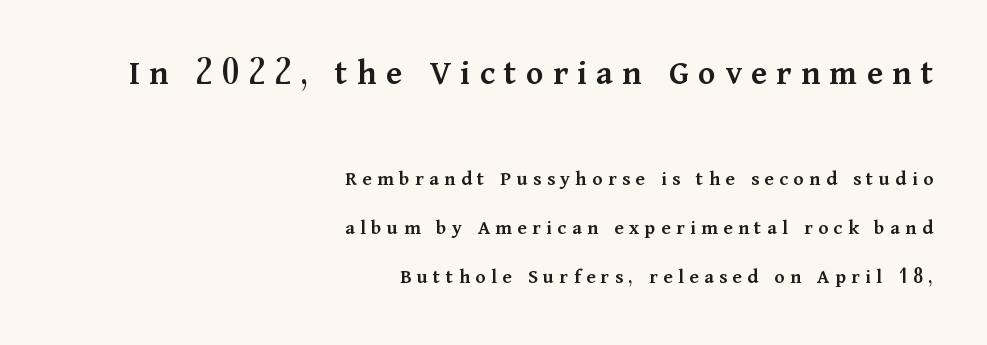
Q: Is the text bold? A: Semi-bold.
Q: Is the text italic (slanted)? A: No, it is upright.
Q: Is the typeface a serif or a sans-serif typeface? A: Serif.
Q: Is the text underlined? A: No.
Q: How is the paragraph aligned? A: Right-aligned.
Q: Is the spacing between letters normal or unusually wide? A: Unusually wide.
Q: Is the spacing between lines tight, normal or loose? A: Loose.
Q: Which block of text is set in a larger size, the first (top) or the second (bottom)? A: The first (top) one.
Q: Width (condensed, normal, or wide)? A: Normal.
Q: Stroke contrast? A: Medium.
Q: x-height? A: Medium.
Q: Monospaced? A: No.
